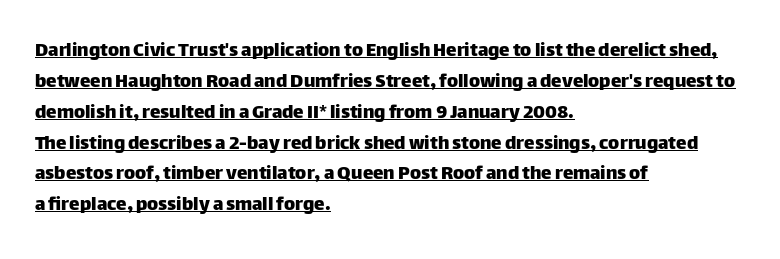
Q: Is the text italic (slanted)? A: No, it is upright.
Q: Is the text underlined? A: Yes.
Q: How is the paragraph aligned? A: Left-aligned.
Q: Is the spacing between letters normal or unusually wide? A: Normal.
Q: Is the spacing between lines tight, normal or loose? A: Normal.
